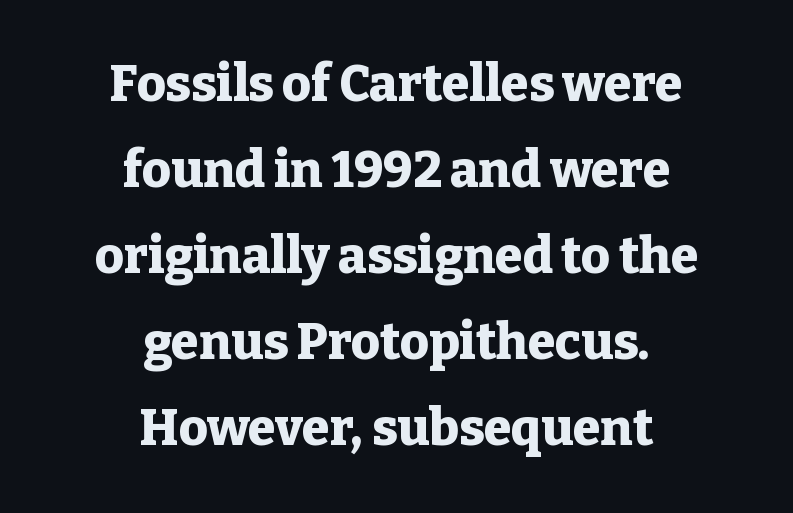
The image shows 50 px heavy serif type, upright; set centered, line spacing 1.72x, normal letter spacing, not underlined; low stroke contrast and a medium x-height.
